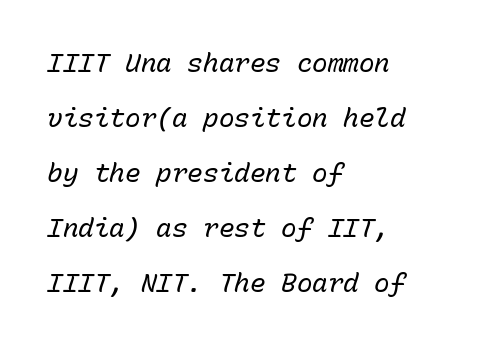
The image shows 26 px text type, italic (leaning right); set left-aligned, loose line spacing (2.12x), normal letter spacing, not underlined.
